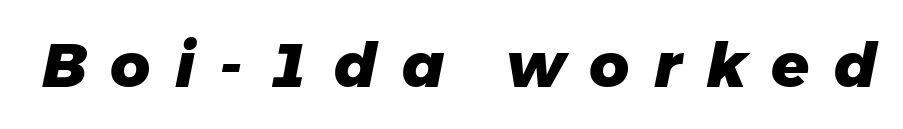
{"italic": "yes", "lean": "right", "slant_degrees": 11, "bold": "yes", "weight": "heavy", "width": "normal", "stroke_contrast": "low", "x_height": "medium", "monospaced": "no", "underline": "no", "letter_spacing": "wide", "letter_spacing_em": 0.39, "glyph_px": 62}
